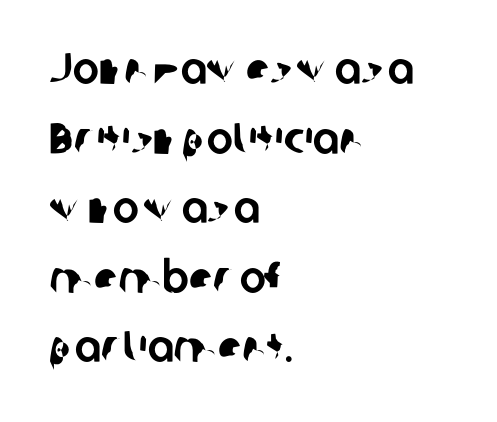
This rendering uses left alignment, leaving the right contour irregular. These lines are rendered in a variable-pitch font. The foot of each line stays bare and open. The characters display no serif detailing; their extremities are plain.
